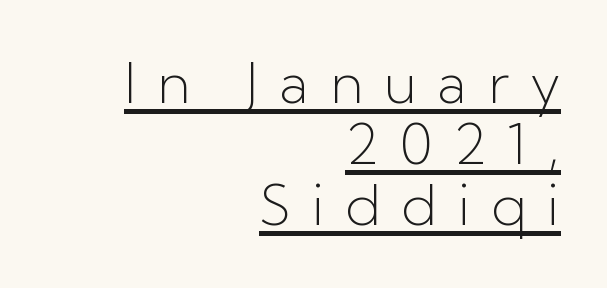
{"serif": "no", "italic": "no", "bold": "no", "weight": "light", "width": "normal", "stroke_contrast": "low", "x_height": "medium", "monospaced": "no", "underline": "yes", "align": "right", "line_spacing": "tight", "line_spacing_ratio": 1.09, "letter_spacing": "wide", "letter_spacing_em": 0.37, "glyph_px": 56}
